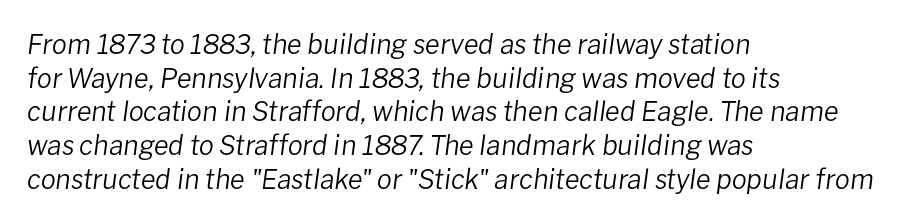
{"italic": "yes", "lean": "right", "slant_degrees": 8, "bold": "no", "underline": "no", "align": "left", "line_spacing": "normal", "line_spacing_ratio": 1.25, "letter_spacing": "normal", "letter_spacing_em": 0.0, "glyph_px": 27}
